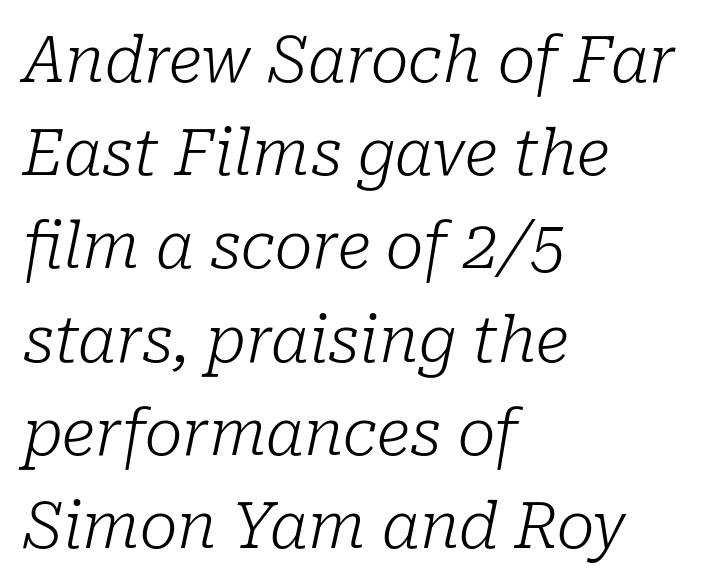
Type style note: has serifs. If you measured baseline to baseline, you'd find a middling distance. Notice how the passage keeps a crisp vertical edge on the left only. There is no visible air inserted between adjacent glyphs.
